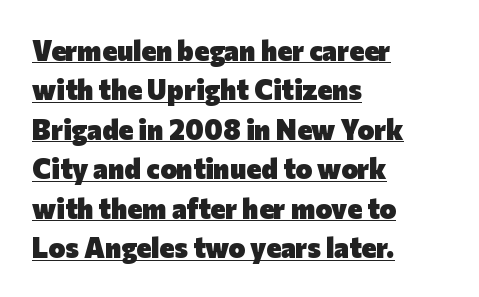
Q: Is the text bold? A: Yes.
Q: Is the text italic (slanted)? A: No, it is upright.
Q: Is the typeface a serif or a sans-serif typeface? A: Sans-serif.
Q: Is the text underlined? A: Yes.
Q: How is the paragraph aligned? A: Left-aligned.
Q: Is the spacing between letters normal or unusually wide? A: Normal.
Q: Is the spacing between lines tight, normal or loose? A: Normal.
Q: Width (condensed, normal, or wide)? A: Normal.
Q: Stroke contrast? A: Low.
Q: x-height? A: Medium.
Q: Monospaced? A: No.
